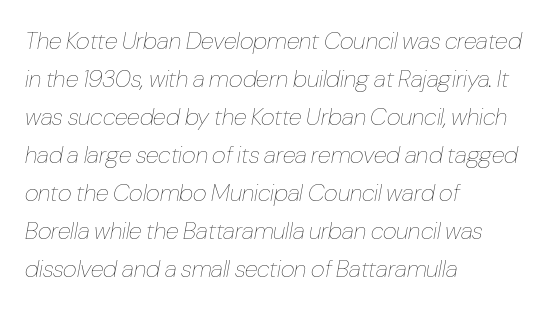
The image shows 24 px text type, italic (leaning right); set left-aligned, normal line spacing (1.58x), normal letter spacing, not underlined.
